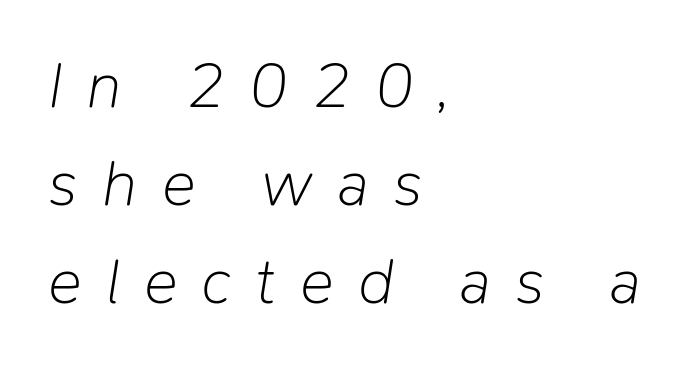
There's an unmistakable incline to the writing here. Regarding leading, the lines here are spaced in the standard way. Between one letter and the next there's a generous, obvious gap. The typeface has the unassuming heft of standard copy or less. Underline: absent.
